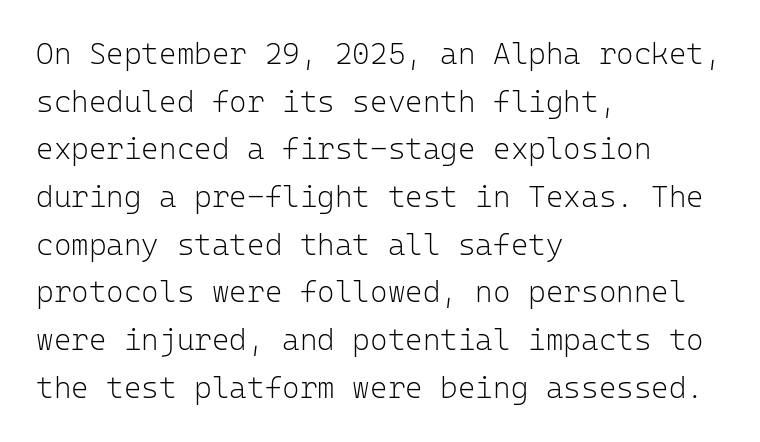
The image shows 30 px light sans-serif type, upright, monospaced; set left-aligned, normal line spacing (1.59x), normal letter spacing, not underlined; low stroke contrast and a medium x-height.
